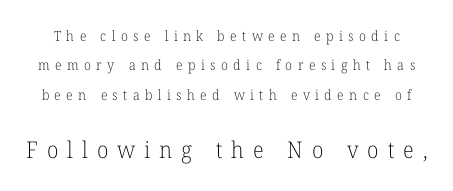
The image shows 23 px text type, upright; set loose line spacing (2.1x), unusually wide letter spacing (+0.39 em), not underlined; the second (bottom) block is 1.64x larger.
